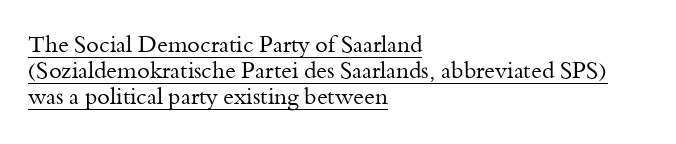
{"italic": "no", "bold": "no", "underline": "yes", "align": "left", "line_spacing": "tight", "line_spacing_ratio": 1.13, "letter_spacing": "normal", "letter_spacing_em": 0.0, "glyph_px": 23}
